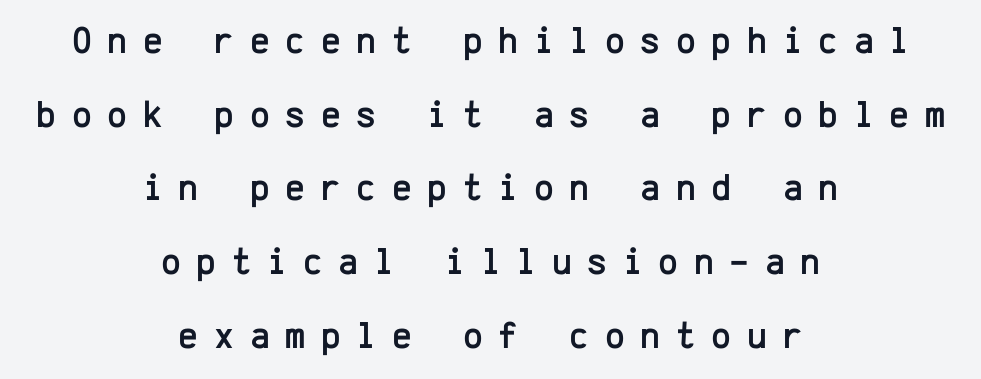
{"serif": "no", "italic": "no", "width": "normal", "stroke_contrast": "low", "x_height": "medium", "monospaced": "yes", "underline": "no", "align": "center", "line_spacing": "loose", "line_spacing_ratio": 1.94, "letter_spacing": "wide", "letter_spacing_em": 0.41, "glyph_px": 38}
